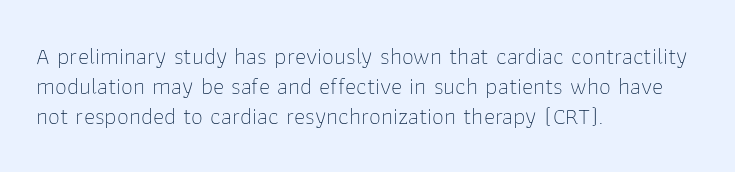
{"italic": "no", "bold": "no", "underline": "no", "align": "left", "line_spacing": "normal", "line_spacing_ratio": 1.26, "letter_spacing": "normal", "letter_spacing_em": 0.0, "glyph_px": 24}
